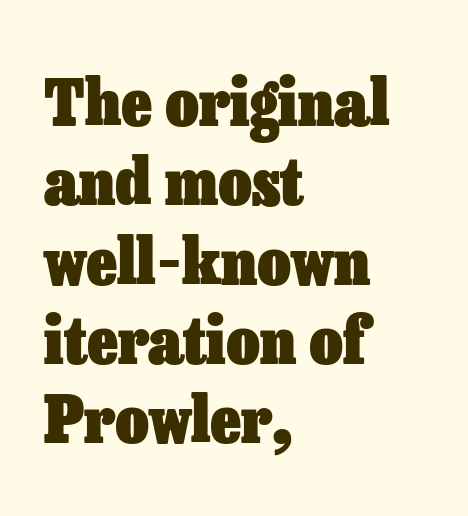
These lines are rendered in a variable-pitch font. Nobody touched the tracking dial on this one. These lines carry a lot of weight — the face is fully bold. Left-aligned paragraph, ragged on the right. The typography opts for an upright posture over an oblique one.
